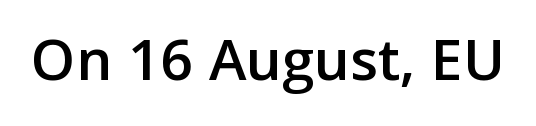
Q: Is the text italic (slanted)? A: No, it is upright.
Q: Is the typeface a serif or a sans-serif typeface? A: Sans-serif.
Q: Is the text underlined? A: No.
Q: Is the spacing between letters normal or unusually wide? A: Normal.
Q: Width (condensed, normal, or wide)? A: Normal.
Q: Stroke contrast? A: Low.
Q: x-height? A: Medium.
Q: Monospaced? A: No.
